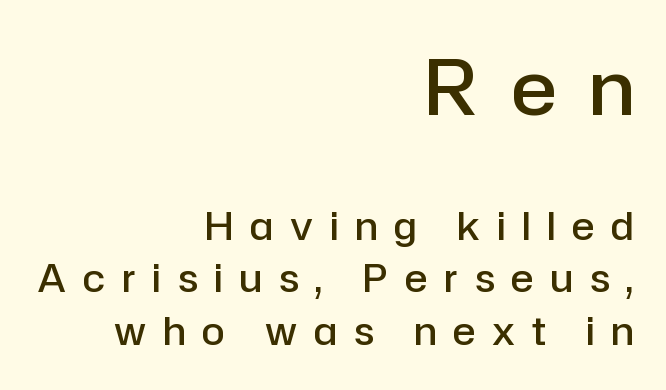
The image shows 76 px semibold sans-serif type, upright; set right-aligned, normal line spacing (1.38x), unusually wide letter spacing (+0.44 em), not underlined; the first (top) block is 2.0x larger; low stroke contrast and a medium x-height.
